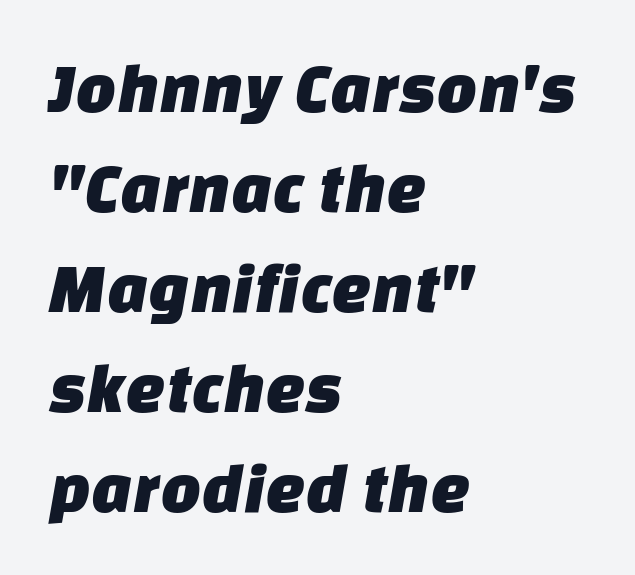
Q: Is the typeface a serif or a sans-serif typeface? A: Sans-serif.
Q: Is the text underlined? A: No.
Q: How is the paragraph aligned? A: Left-aligned.
Q: Is the spacing between letters normal or unusually wide? A: Normal.
Q: Is the spacing between lines tight, normal or loose? A: Normal.
Q: Width (condensed, normal, or wide)? A: Normal.
Q: Stroke contrast? A: Low.
Q: x-height? A: Large.
Q: Monospaced? A: No.
